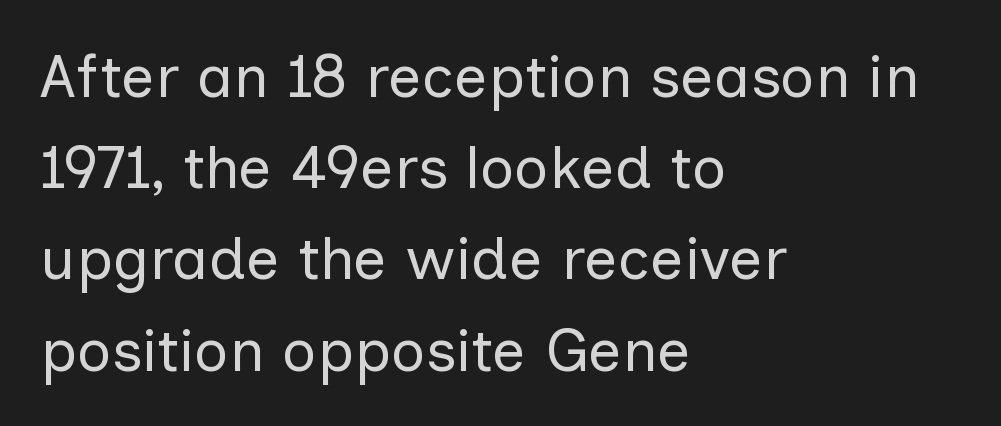
{"serif": "no", "italic": "no", "bold": "no", "weight": "regular", "width": "normal", "stroke_contrast": "low", "x_height": "medium", "monospaced": "no", "underline": "no", "align": "left", "line_spacing": "normal", "line_spacing_ratio": 1.52, "letter_spacing": "normal", "letter_spacing_em": 0.0, "glyph_px": 60}
